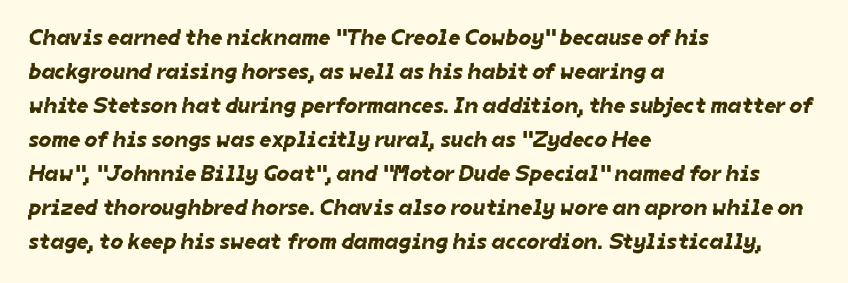
Honestly, the row spacing looks completely unremarkable. The setting favours the left margin, as ordinary paragraphs usually do. There is no visible air inserted between adjacent glyphs. Rule under the text: the space is simply empty.
